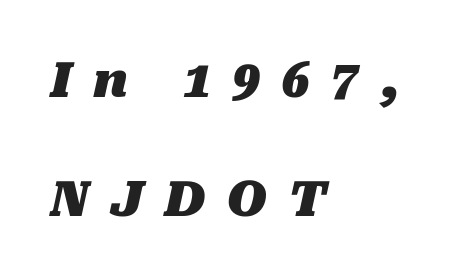
Q: Is the text bold? A: Yes.
Q: Is the text italic (slanted)? A: Yes, it leans right by about 10 degrees.
Q: Is the text underlined? A: No.
Q: How is the paragraph aligned? A: Left-aligned.
Q: Is the spacing between letters normal or unusually wide? A: Unusually wide.
Q: Is the spacing between lines tight, normal or loose? A: Loose.
Q: Width (condensed, normal, or wide)? A: Normal.
Q: Stroke contrast? A: Medium.
Q: x-height? A: Medium.
Q: Monospaced? A: No.
